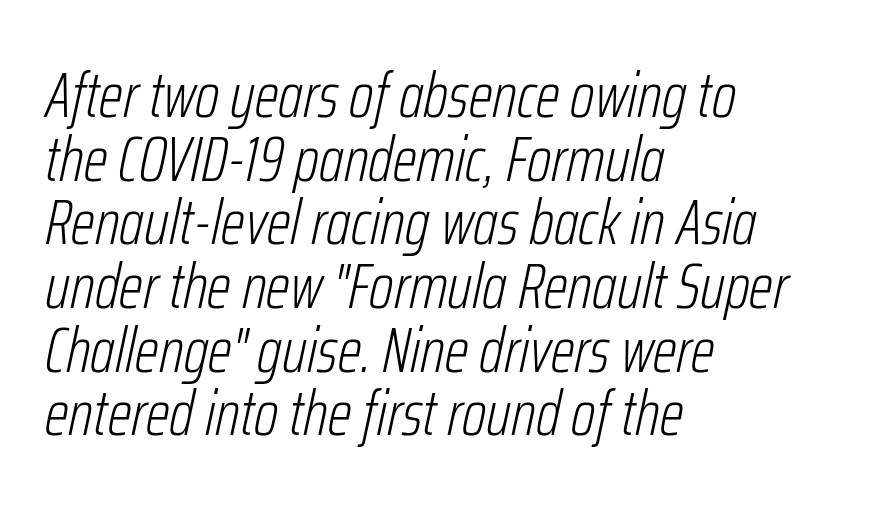
The image shows 63 px light, condensed type, italic (leaning right); set left-aligned, tight line spacing (1.01x), normal letter spacing, not underlined; low stroke contrast and a medium x-height.
